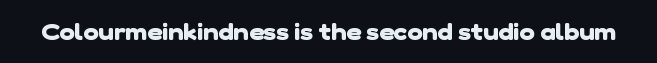
{"bold": "yes", "underline": "no", "letter_spacing": "normal", "letter_spacing_em": 0.0, "glyph_px": 23}
